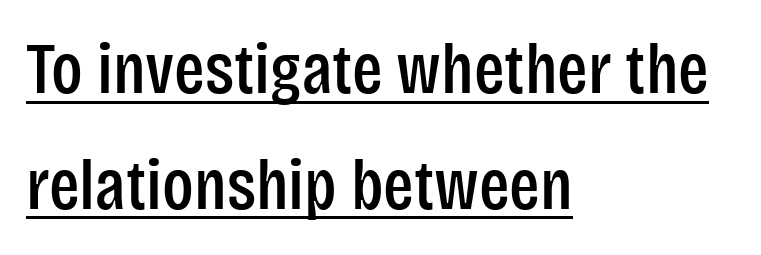
The image shows 71 px condensed sans-serif type, upright; set left-aligned, normal line spacing (1.63x), normal letter spacing, underlined; low stroke contrast and a large x-height.
